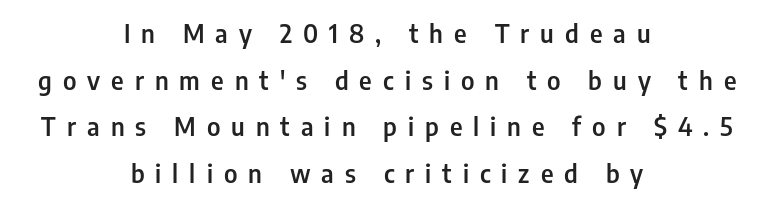
This is the regular roman posture of the typeface. The passage shown is not underscored anywhere. A semibold gives these letters moderate extra thickness, short of bold. The horizontal fit of the characters is loose and conspicuously gappy. Does the copy run flush right? No — it is centered line by line.
